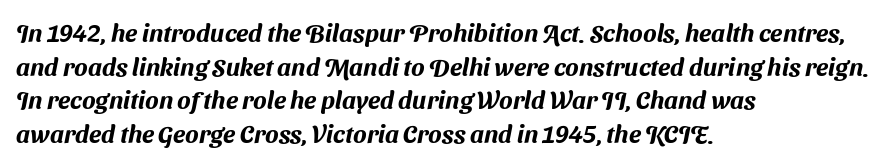
Tracking here is standard; glyphs follow each other at the usual distance. The foot of each line stays bare and open. Leading matches the norm, producing a regular column. The rag falls on the right side of this text block.
